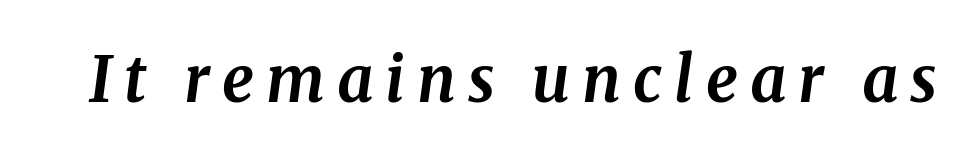
The rendering applies a slant to the glyphs. Note the varied advance widths — an 'i' is clearly narrower than an 'm'. The letters carry serifs — small finishing strokes at the ends of their stems. Students, this is bold: see how much ink each stroke carries. Descenders are the only things crossing below the line.
